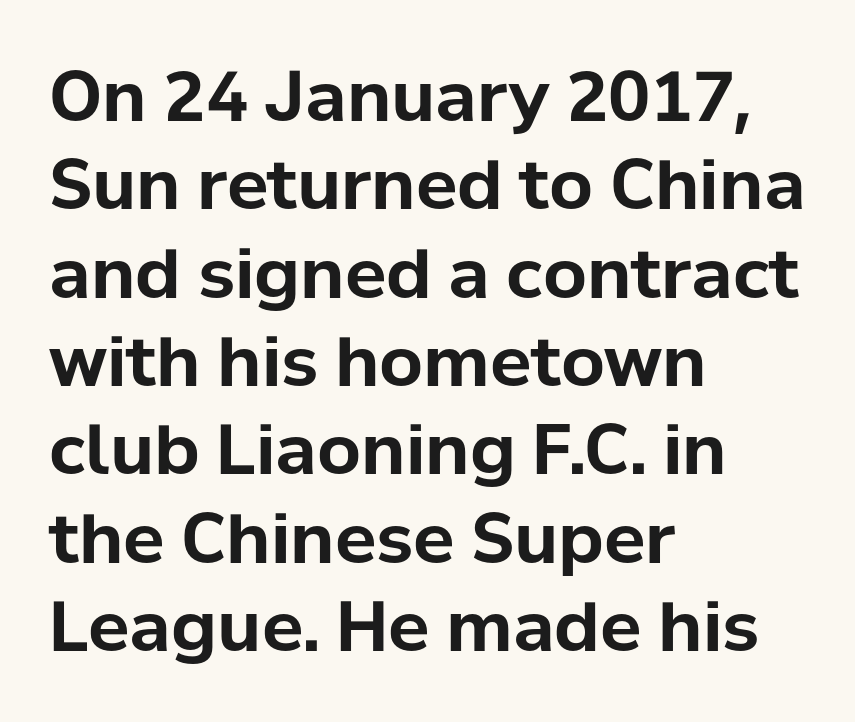
Q: Is the text bold? A: Yes.
Q: Is the text italic (slanted)? A: No, it is upright.
Q: Is the typeface a serif or a sans-serif typeface? A: Sans-serif.
Q: Is the text underlined? A: No.
Q: How is the paragraph aligned? A: Left-aligned.
Q: Is the spacing between letters normal or unusually wide? A: Normal.
Q: Is the spacing between lines tight, normal or loose? A: Normal.
Q: Width (condensed, normal, or wide)? A: Normal.
Q: Stroke contrast? A: Low.
Q: x-height? A: Medium.
Q: Monospaced? A: No.
